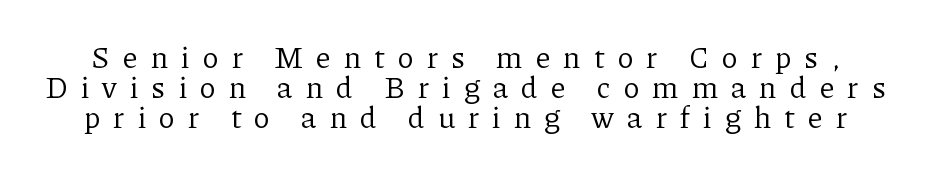
The image shows 30 px regular-weight serif type, upright; set tight line spacing (1.0x), unusually wide letter spacing (+0.44 em), not underlined; low stroke contrast and a medium x-height.
